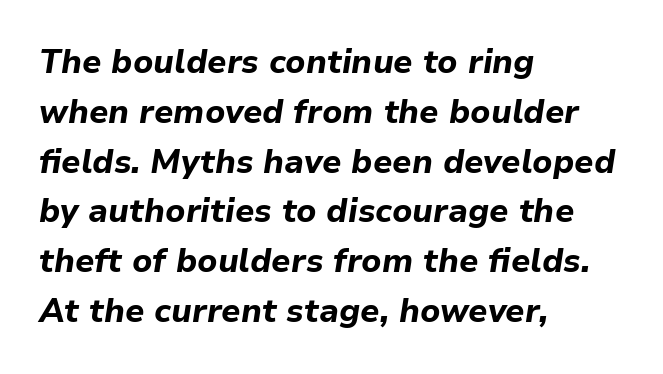
The image shows 33 px bold type, italic (leaning right); set left-aligned, normal line spacing (1.51x), normal letter spacing, not underlined; low stroke contrast and a medium x-height.
